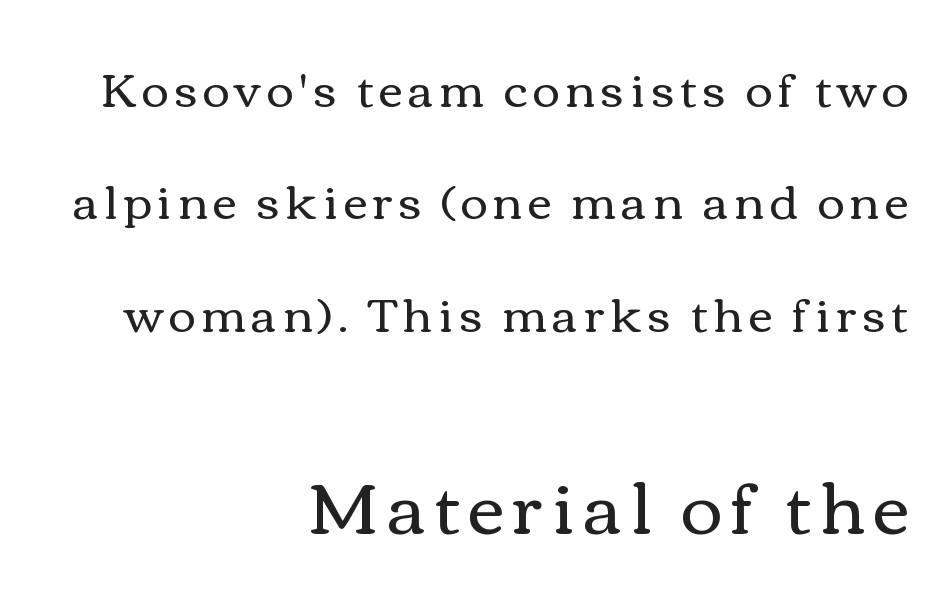
The image shows 71 px regular-weight, wide type, upright; set right-aligned, loose line spacing (2.39x), not underlined; the second (bottom) block is 1.51x larger; a medium x-height.
